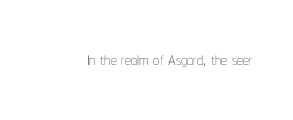
{"italic": "no", "bold": "no", "underline": "no", "letter_spacing": "normal", "letter_spacing_em": 0.0, "glyph_px": 24}
